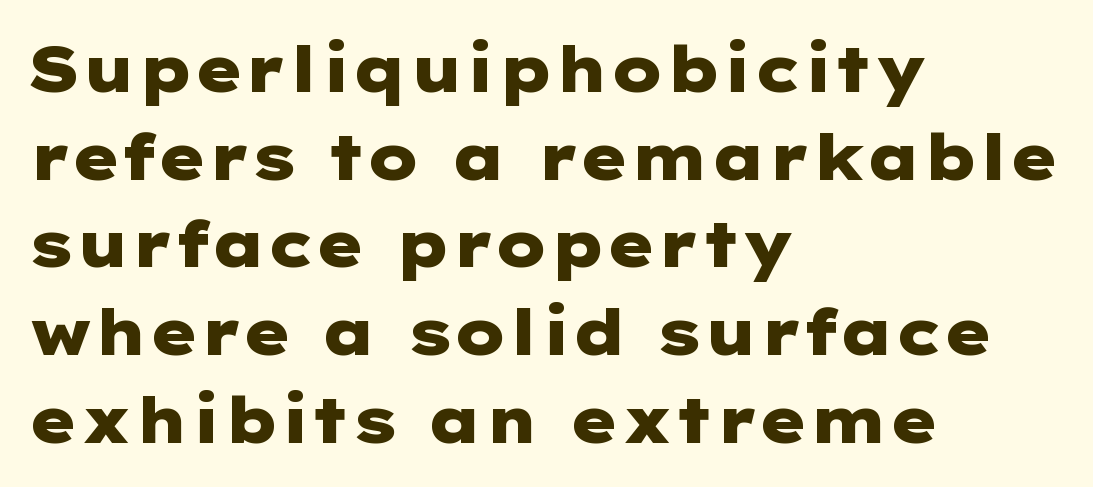
Q: Is the text bold? A: Yes.
Q: Is the text italic (slanted)? A: No, it is upright.
Q: Is the typeface a serif or a sans-serif typeface? A: Sans-serif.
Q: Is the text underlined? A: No.
Q: How is the paragraph aligned? A: Left-aligned.
Q: Is the spacing between letters normal or unusually wide? A: Normal.
Q: Is the spacing between lines tight, normal or loose? A: Normal.
Q: Width (condensed, normal, or wide)? A: Wide.
Q: Stroke contrast? A: Low.
Q: x-height? A: Medium.
